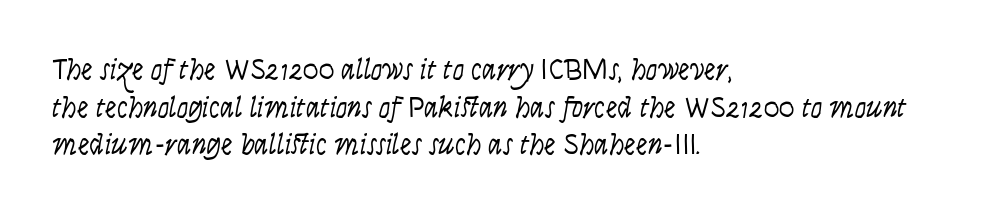
The area under the type is left untouched. Spacing verdict: proportional, widths tailored to each character. If you drew a ruler down the left edge, every line would touch it. Counters stay open thanks to moderate or lighter strokes. To sum up the face: it is a sans, with no serifs.
